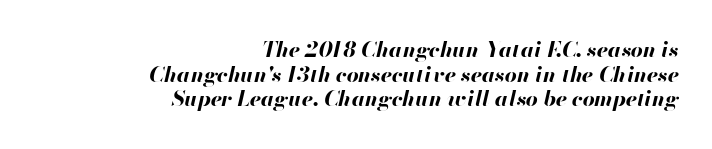
{"italic": "yes", "lean": "right", "slant_degrees": 13, "bold": "yes", "underline": "no", "align": "right", "line_spacing_ratio": 1.17, "letter_spacing": "normal", "letter_spacing_em": 0.0, "glyph_px": 21}
